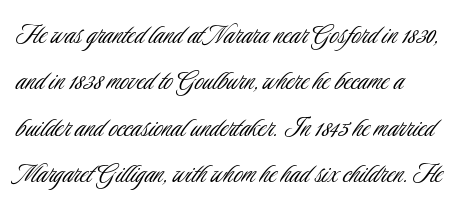
The image shows 31 px light, condensed sans-serif type; set normal line spacing (1.5x), normal letter spacing, not underlined; low stroke contrast and a small x-height.
